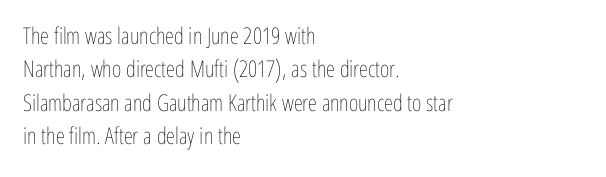
The image shows 23 px text type, upright; set left-aligned, normal line spacing (1.45x), normal letter spacing, not underlined.
